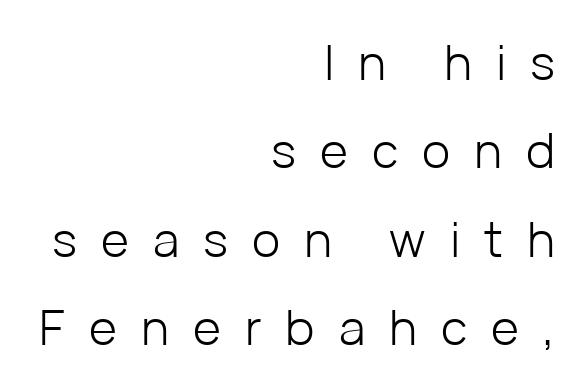
{"serif": "no", "italic": "no", "bold": "no", "weight": "light", "width": "normal", "stroke_contrast": "low", "x_height": "medium", "monospaced": "no", "underline": "no", "align": "right", "line_spacing_ratio": 1.84, "letter_spacing": "wide", "letter_spacing_em": 0.5, "glyph_px": 48}
